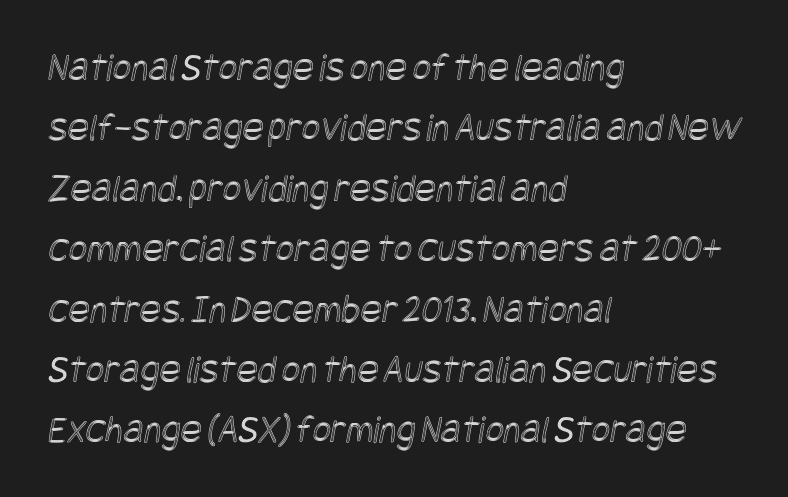
The image shows 40 px condensed type; set left-aligned, normal line spacing (1.51x), normal letter spacing, not underlined; a large x-height.
